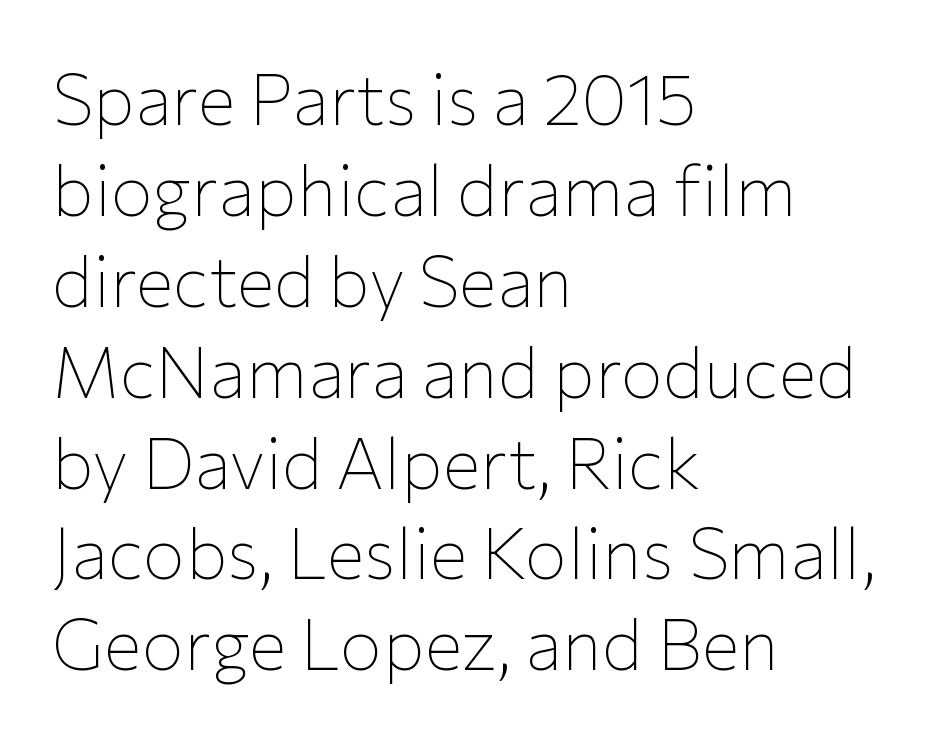
Q: Is the text bold? A: No.
Q: Is the text italic (slanted)? A: No, it is upright.
Q: Is the typeface a serif or a sans-serif typeface? A: Sans-serif.
Q: Is the text underlined? A: No.
Q: How is the paragraph aligned? A: Left-aligned.
Q: Is the spacing between letters normal or unusually wide? A: Normal.
Q: Is the spacing between lines tight, normal or loose? A: Normal.
Q: Width (condensed, normal, or wide)? A: Normal.
Q: Stroke contrast? A: Low.
Q: x-height? A: Medium.
Q: Monospaced? A: No.
